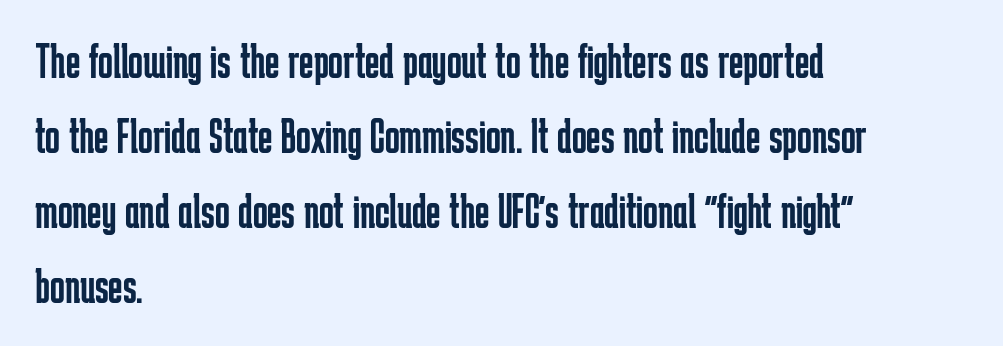
The image shows 49 px regular-weight, condensed sans-serif type, upright; set left-aligned, normal line spacing (1.53x), normal letter spacing, not underlined; low stroke contrast and a medium x-height.
